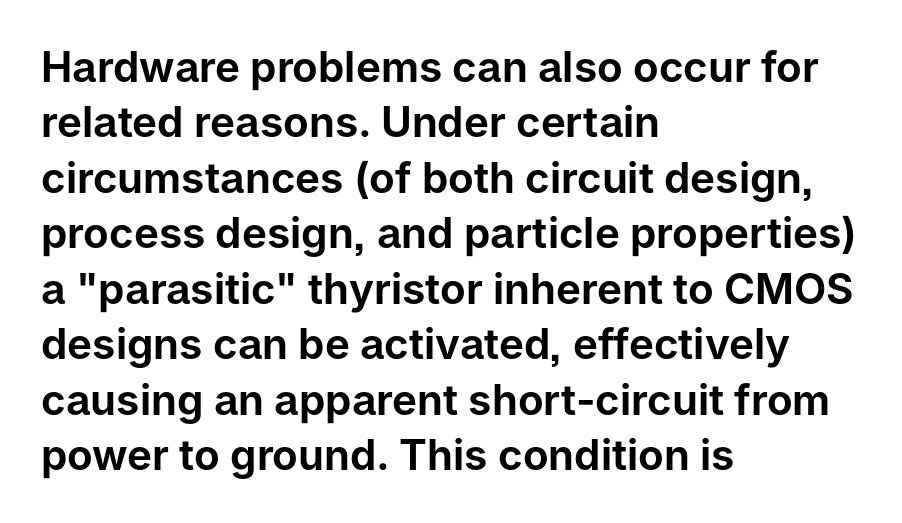
Q: Is the text italic (slanted)? A: No, it is upright.
Q: Is the typeface a serif or a sans-serif typeface? A: Sans-serif.
Q: Is the text underlined? A: No.
Q: How is the paragraph aligned? A: Left-aligned.
Q: Is the spacing between letters normal or unusually wide? A: Normal.
Q: Is the spacing between lines tight, normal or loose? A: Normal.
Q: Width (condensed, normal, or wide)? A: Normal.
Q: Stroke contrast? A: Low.
Q: x-height? A: Medium.
Q: Monospaced? A: No.
